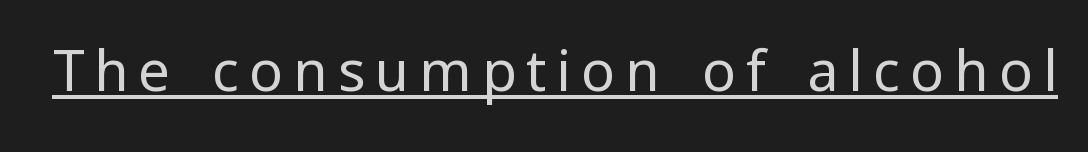
The image shows 56 px regular-weight sans-serif type, upright; set underlined; low stroke contrast and a medium x-height.
